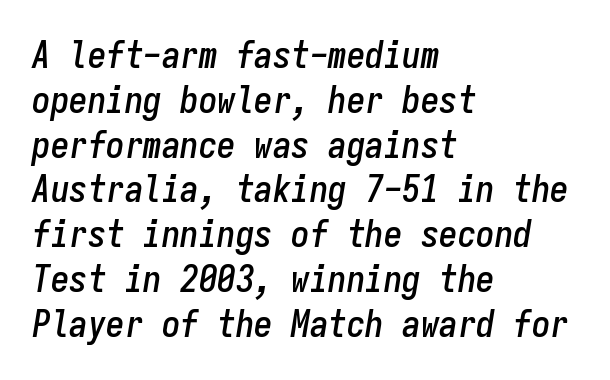
The image shows 37 px condensed type, italic (leaning right), monospaced; set left-aligned, line spacing 1.21x, normal letter spacing, not underlined; low stroke contrast and a medium x-height.
